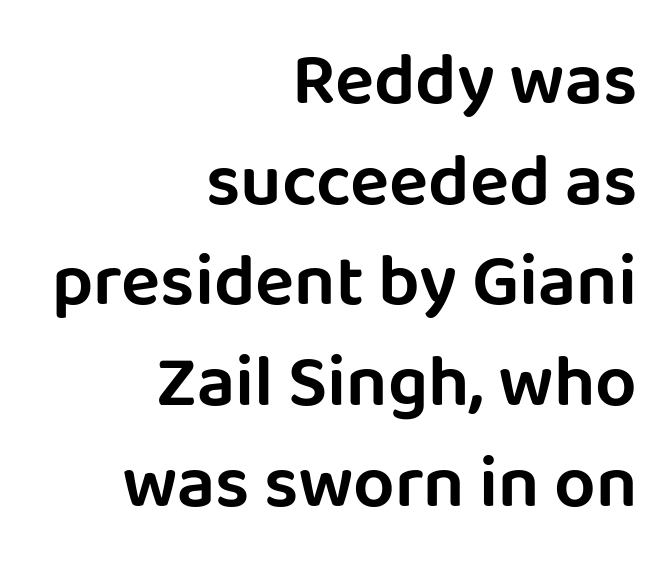
Q: Is the text italic (slanted)? A: No, it is upright.
Q: Is the typeface a serif or a sans-serif typeface? A: Sans-serif.
Q: Is the text underlined? A: No.
Q: How is the paragraph aligned? A: Right-aligned.
Q: Is the spacing between letters normal or unusually wide? A: Normal.
Q: Is the spacing between lines tight, normal or loose? A: Normal.
Q: Width (condensed, normal, or wide)? A: Normal.
Q: Stroke contrast? A: Low.
Q: x-height? A: Large.
Q: Monospaced? A: No.
